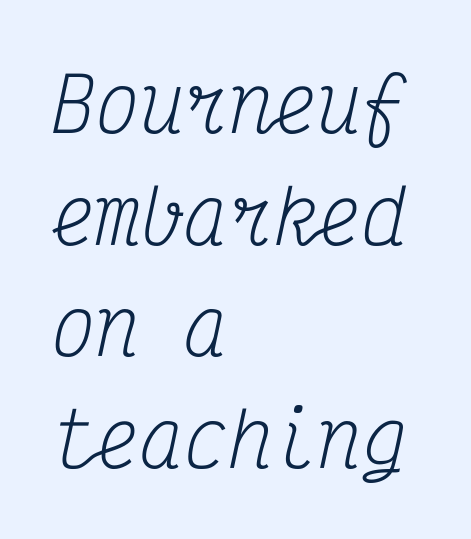
{"serif": "yes", "italic": "yes", "lean": "right", "slant_degrees": 12, "bold": "no", "weight": "regular", "width": "condensed", "stroke_contrast": "medium", "x_height": "medium", "monospaced": "yes", "underline": "no", "align": "left", "line_spacing": "normal", "line_spacing_ratio": 1.51, "letter_spacing": "normal", "letter_spacing_em": 0.0, "glyph_px": 74}
